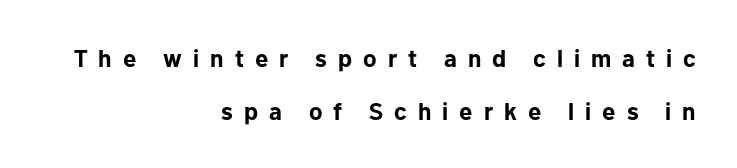
{"italic": "no", "bold": "yes", "underline": "no", "align": "right", "line_spacing": "loose", "line_spacing_ratio": 2.21, "letter_spacing": "wide", "letter_spacing_em": 0.46, "glyph_px": 24}
